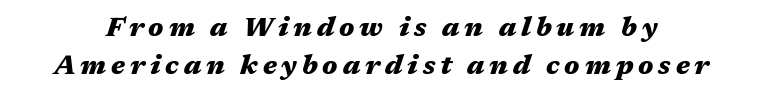
The string is rendered with underlining switched off. Style check: oblique. Baseline-to-baseline distance is the conventional proportion of letter height. Emphasis by weight is at full strength: bold.
